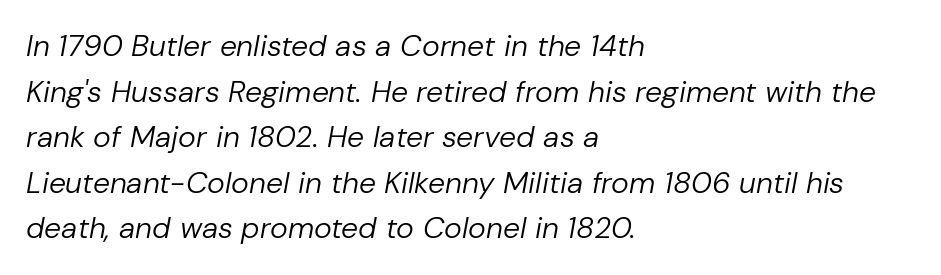
{"italic": "yes", "lean": "right", "slant_degrees": 10, "bold": "no", "weight": "regular", "width": "normal", "stroke_contrast": "low", "x_height": "medium", "monospaced": "no", "underline": "no", "align": "left", "line_spacing": "normal", "line_spacing_ratio": 1.52, "letter_spacing": "normal", "letter_spacing_em": 0.0, "glyph_px": 30}
